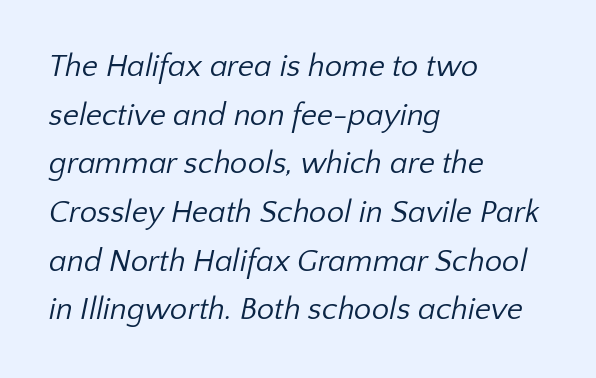
The image shows 31 px regular-weight sans-serif type; set left-aligned, normal line spacing (1.57x), normal letter spacing, not underlined; low stroke contrast and a medium x-height.
